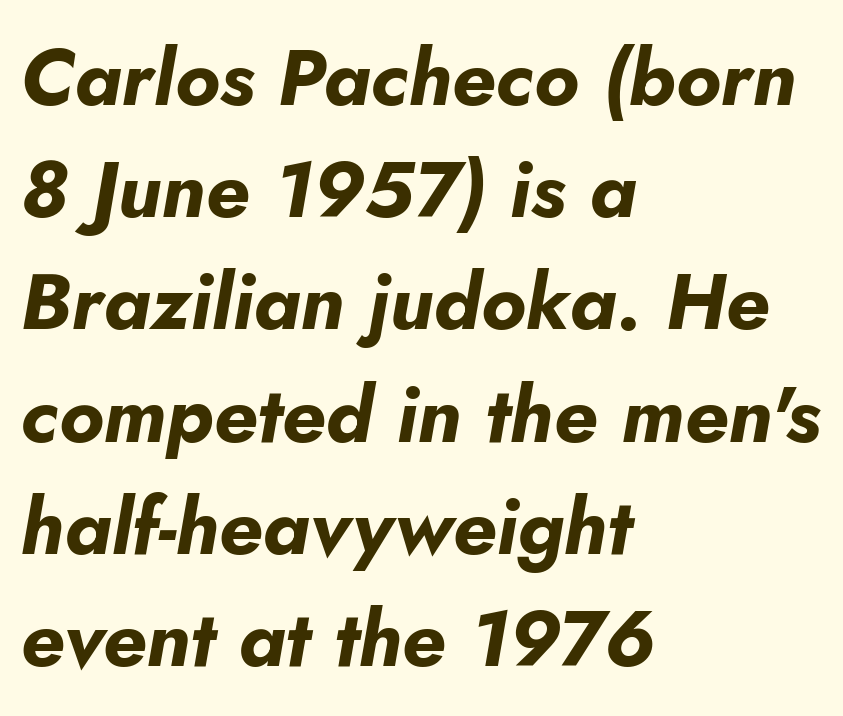
Q: Is the text bold? A: Yes.
Q: Is the text italic (slanted)? A: Yes, it leans right by about 5 degrees.
Q: Is the text underlined? A: No.
Q: How is the paragraph aligned? A: Left-aligned.
Q: Is the spacing between letters normal or unusually wide? A: Normal.
Q: Is the spacing between lines tight, normal or loose? A: Normal.
Q: Width (condensed, normal, or wide)? A: Normal.
Q: Stroke contrast? A: Low.
Q: x-height? A: Small.
Q: Monospaced? A: No.
